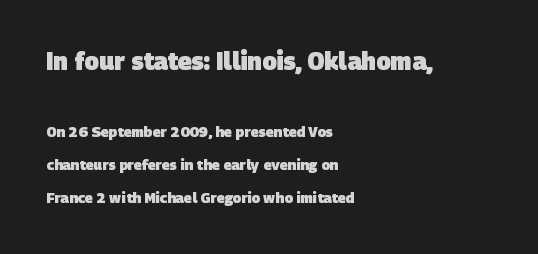
Q: Is the text bold? A: Yes.
Q: Is the text underlined? A: No.
Q: How is the paragraph aligned? A: Left-aligned.
Q: Is the spacing between letters normal or unusually wide? A: Normal.
Q: Is the spacing between lines tight, normal or loose? A: Loose.
Q: Which block of text is set in a larger size, the first (top) or the second (bottom)? A: The first (top) one.
